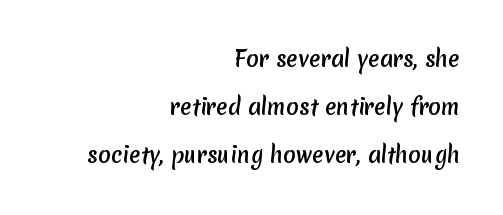
What's the leading like? Stretched, with rows far apart. Has an underline been added? It has not. Is the letter spacing exaggerated? No — it looks like the ordinary default. Right-aligned paragraph, ragged on the left.
